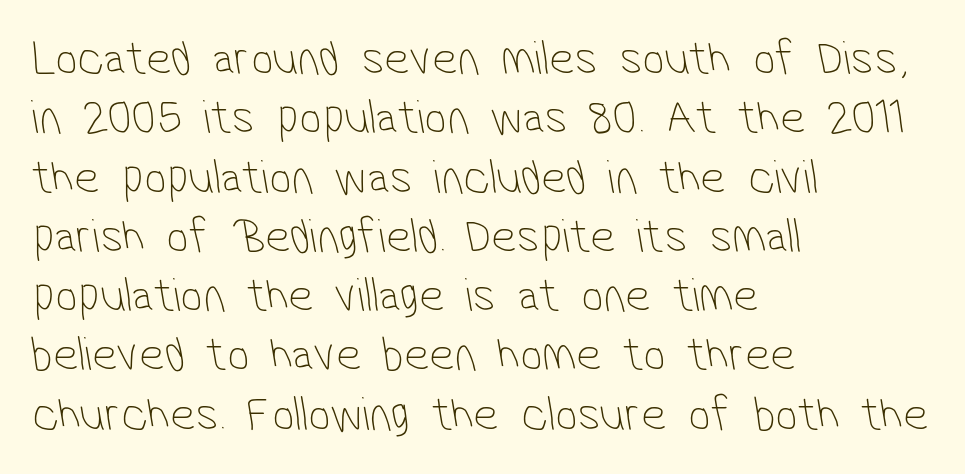
The line texture is even and compact thanks to regular tracking. A classic flush-left, rag-right setting is used for this passage. Is the type heavy? It reads as light-to-regular instead. A typesetter would call this proportional, since set widths differ per character.
